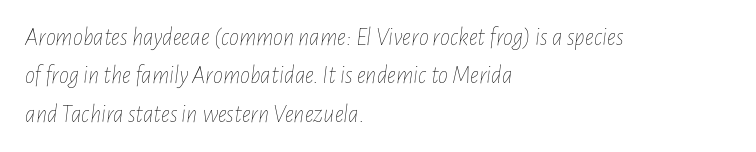
The image shows 25 px text type, italic (leaning right); set left-aligned, normal line spacing (1.54x), normal letter spacing, not underlined.
